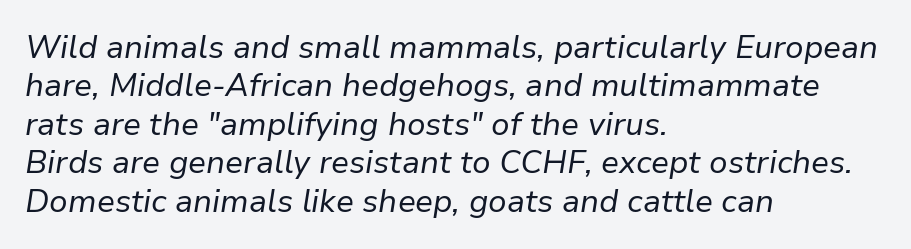
{"italic": "yes", "lean": "right", "slant_degrees": 9, "bold": "no", "weight": "regular", "width": "normal", "stroke_contrast": "low", "x_height": "medium", "monospaced": "no", "underline": "no", "align": "left", "line_spacing_ratio": 1.2, "letter_spacing": "normal", "letter_spacing_em": 0.0, "glyph_px": 32}
